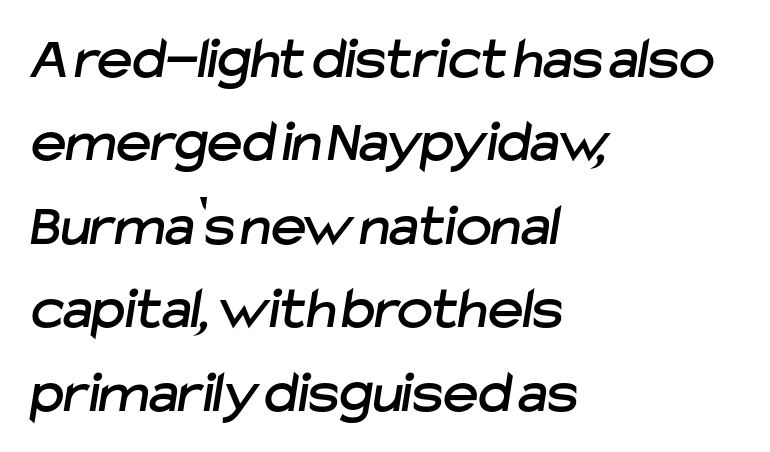
The image shows 60 px sans-serif type; set left-aligned, normal line spacing (1.39x), normal letter spacing, not underlined; low stroke contrast and a medium x-height.
